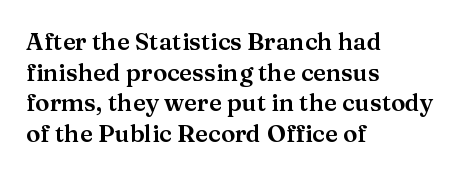
These lines stack with their left ends in a neat column. This sample uses plain, unmodified letter spacing. Rows of type keep a routine distance in the vertical direction. The glyphs are unaccompanied by any horizontal stroke below them. Vertical strokes here are truly vertical.
